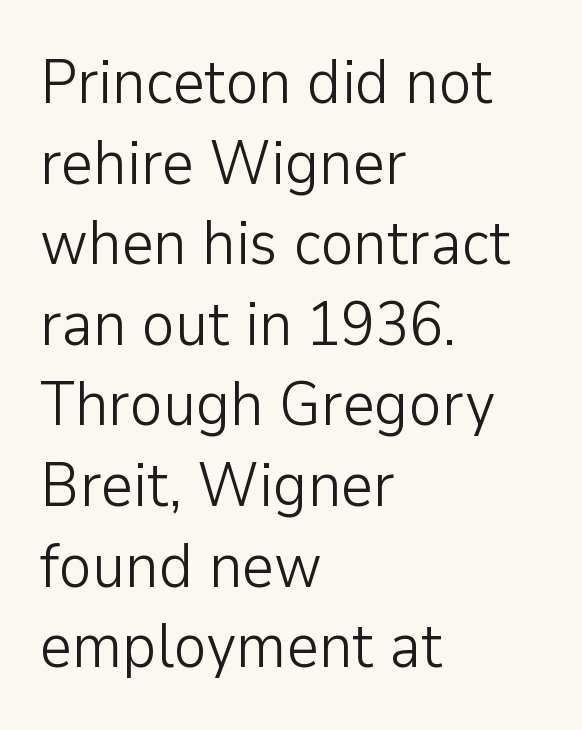
Is this a fixed-width face? No — the glyphs have proportional, varying widths. The rows are spaced the way most documents space them. The rag falls on the right side of this text block. The letterforms sit at book weight or below.
